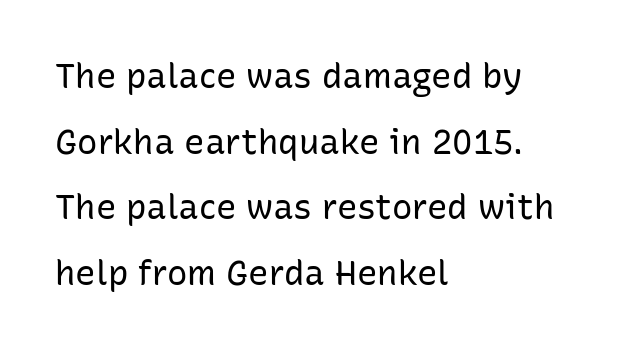
Honestly, the letter spacing is just normal — you wouldn't notice it. The passage is arranged the way most books set body copy — flush left. A great deal of white space separates one row of letters from the next. Serif or sans? Sans — the stroke terminals are bare.
